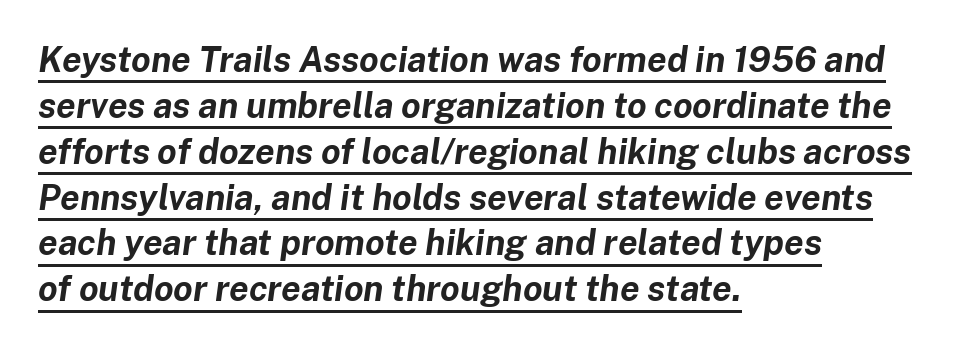
Is the letter spacing exaggerated? No — it looks like the ordinary default. Each letter keeps its own natural width here, so spacing adapts to shape. You can tell it's italic because the verticals aren't actually vertical. Rows of type keep a routine distance in the vertical direction. Underline: present. Students, this is bold: see how much ink each stroke carries.
